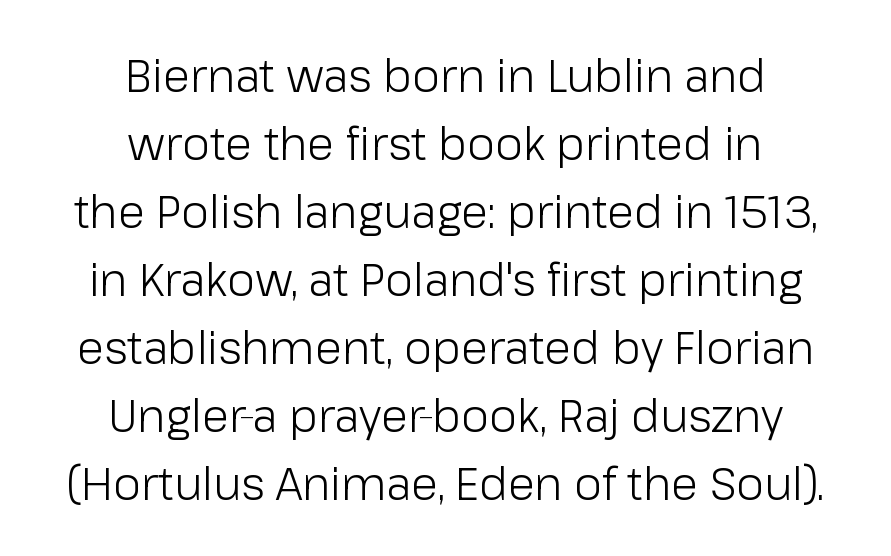
{"serif": "no", "italic": "no", "bold": "no", "weight": "light", "width": "normal", "stroke_contrast": "low", "x_height": "medium", "monospaced": "no", "underline": "no", "align": "center", "line_spacing": "normal", "line_spacing_ratio": 1.51, "letter_spacing": "normal", "letter_spacing_em": 0.0, "glyph_px": 45}
